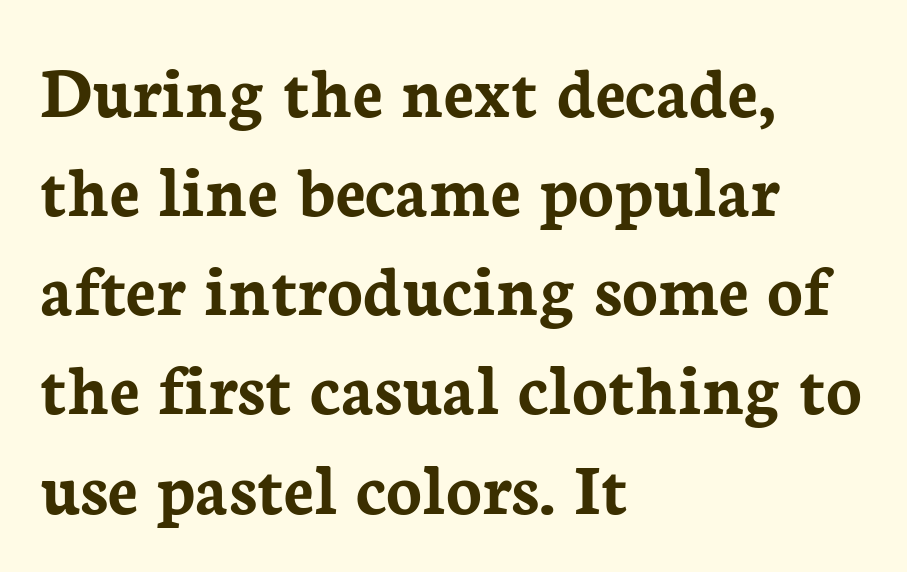
Q: Is the text bold? A: Yes.
Q: Is the text italic (slanted)? A: No, it is upright.
Q: Is the typeface a serif or a sans-serif typeface? A: Serif.
Q: Is the text underlined? A: No.
Q: How is the paragraph aligned? A: Left-aligned.
Q: Is the spacing between letters normal or unusually wide? A: Normal.
Q: Is the spacing between lines tight, normal or loose? A: Normal.
Q: Width (condensed, normal, or wide)? A: Normal.
Q: Stroke contrast? A: Low.
Q: x-height? A: Medium.
Q: Monospaced? A: No.
